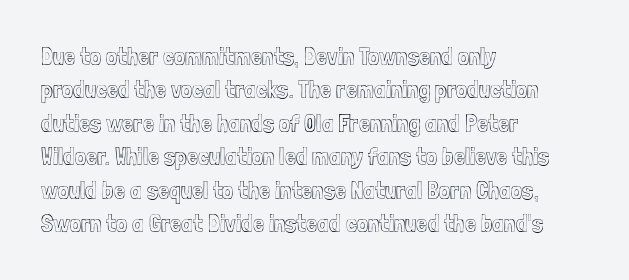
The image shows 25 px text type, upright; set left-aligned, normal line spacing (1.34x), normal letter spacing, not underlined.
